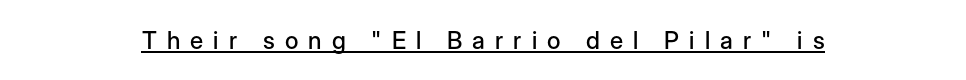
{"italic": "no", "underline": "yes", "align": "center", "letter_spacing": "wide", "letter_spacing_em": 0.42, "glyph_px": 24}
